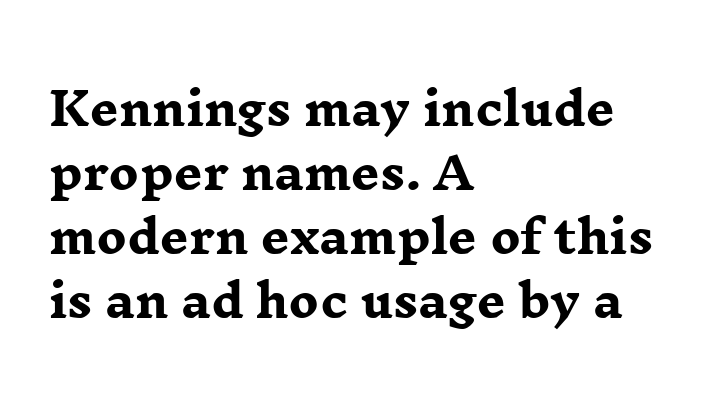
Casual observation: everything's shoved over to the left. How are the letters spaced? Ordinarily, with no added tracking. The designer left line spacing at the default. Typographic density is high because the face is bold. The specimen omits any rule beneath the text block's lines. The font's upright variant was chosen for this text.
